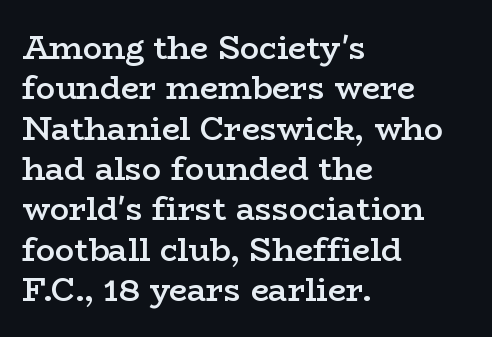
Q: Is the text bold? A: Semi-bold.
Q: Is the text italic (slanted)? A: No, it is upright.
Q: Is the typeface a serif or a sans-serif typeface? A: Serif.
Q: Is the text underlined? A: No.
Q: How is the paragraph aligned? A: Left-aligned.
Q: Is the spacing between letters normal or unusually wide? A: Normal.
Q: Is the spacing between lines tight, normal or loose? A: Normal.
Q: Width (condensed, normal, or wide)? A: Wide.
Q: Stroke contrast? A: Low.
Q: x-height? A: Medium.
Q: Monospaced? A: No.
